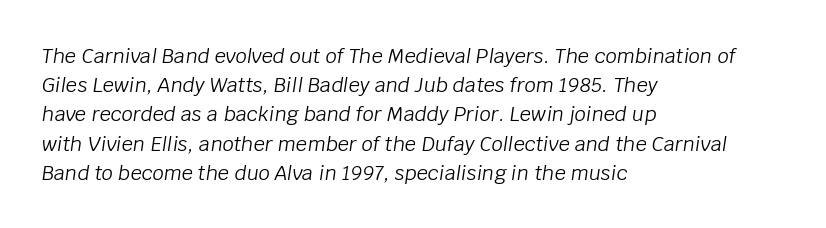
The space between consecutive lines is moderate. These lines keep a tight, regular rhythm from letter to letter. Slant detected: the letters are inclined. Casual observation: everything's shoved over to the left.
